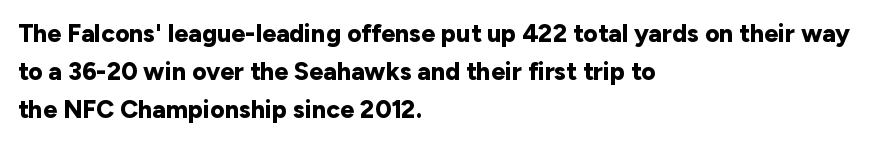
Leftover space on each line is placed entirely after the last word. Normally led — the rows are evenly, conventionally spaced. Type without underlining. Here the glyphs are tracked normally, forming tight word shapes.
